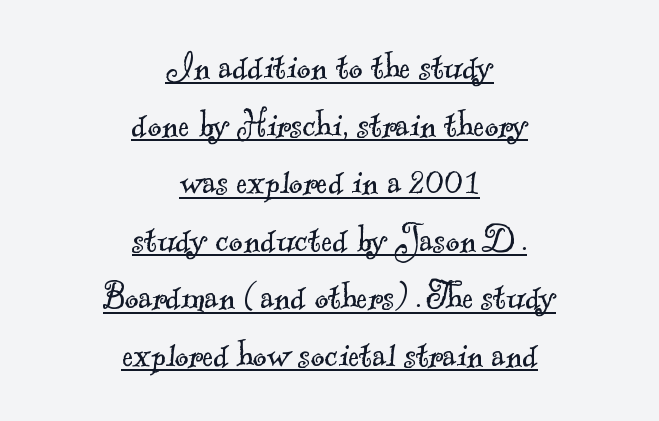
Note: serifs present on the glyphs. Is the block centered? Yes — each line is placed symmetrically about the middle. Proportional: the letters do not fall into vertical columns. The tracking reads as untouched default to a designer's eye.
